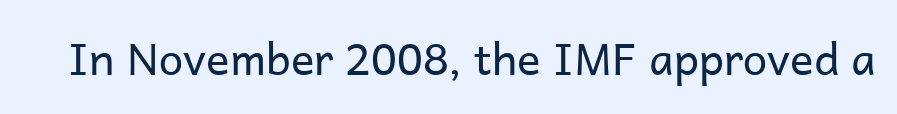
{"serif": "no", "italic": "no", "bold": "no", "weight": "regular", "width": "normal", "stroke_contrast": "low", "x_height": "medium", "monospaced": "no", "underline": "no", "letter_spacing": "normal", "letter_spacing_em": 0.0, "glyph_px": 44}
